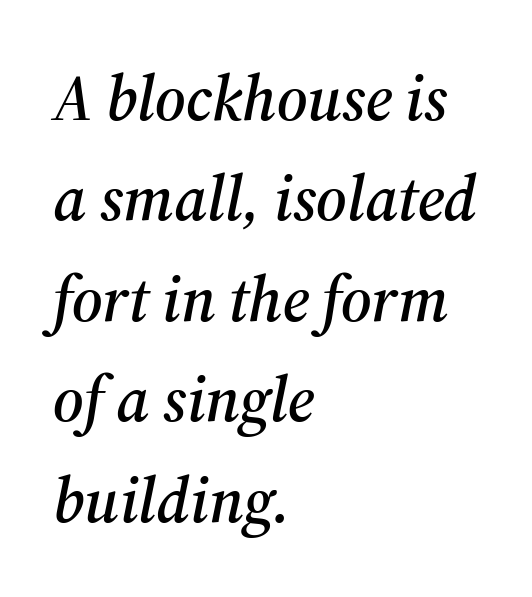
The image shows 64 px serif type, italic (leaning right); set left-aligned, normal line spacing (1.57x), normal letter spacing, not underlined; medium stroke contrast and a medium x-height.
